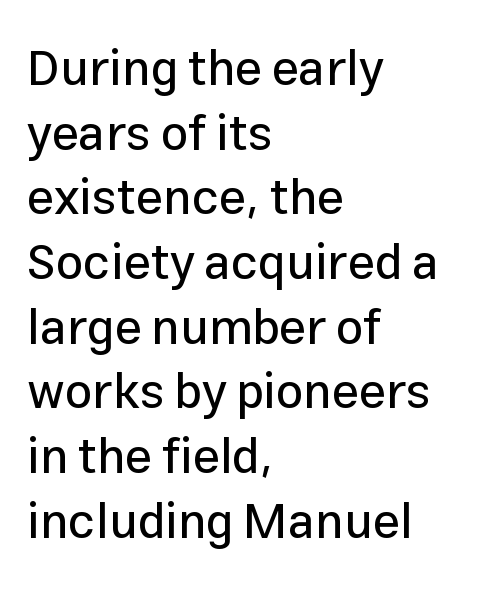
Q: Is the text italic (slanted)? A: No, it is upright.
Q: Is the typeface a serif or a sans-serif typeface? A: Sans-serif.
Q: Is the text underlined? A: No.
Q: How is the paragraph aligned? A: Left-aligned.
Q: Is the spacing between letters normal or unusually wide? A: Normal.
Q: Is the spacing between lines tight, normal or loose? A: Normal.
Q: Width (condensed, normal, or wide)? A: Normal.
Q: Stroke contrast? A: Low.
Q: x-height? A: Medium.
Q: Monospaced? A: No.
